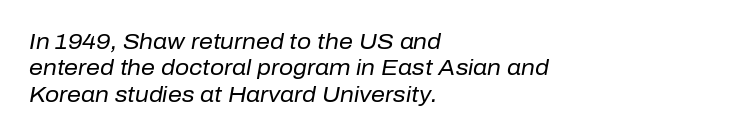
Q: Is the text bold? A: No.
Q: Is the text italic (slanted)? A: Yes, it leans right by about 10 degrees.
Q: Is the text underlined? A: No.
Q: How is the paragraph aligned? A: Left-aligned.
Q: Is the spacing between letters normal or unusually wide? A: Normal.
